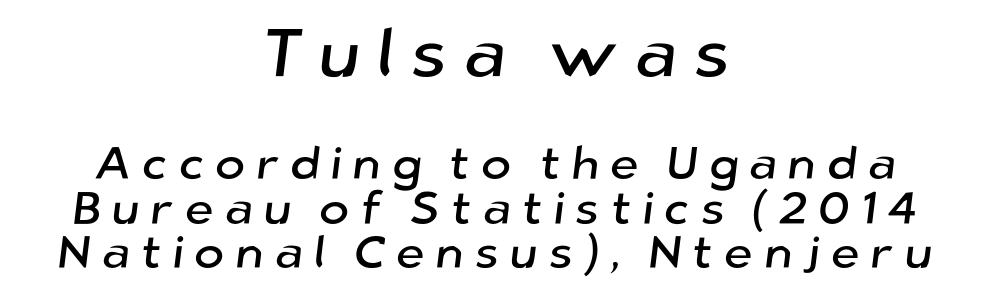
You can tell from the bare stems that sans-serif type was used. What's the leading like? Squeezed, with rows nearly overlapping. The face used here appears at its bigger size in the upper chunk. The text block is weighted toward neither margin, spreading evenly from the middle. Here the designer chose a conventional face with non-uniform glyph widths.
